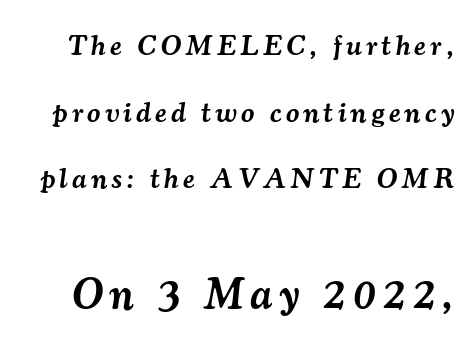
The image shows 44 px semibold serif type, italic (leaning right); set loose line spacing (2.3x), not underlined; the second (bottom) block is 1.52x larger; medium stroke contrast and a small x-height.
